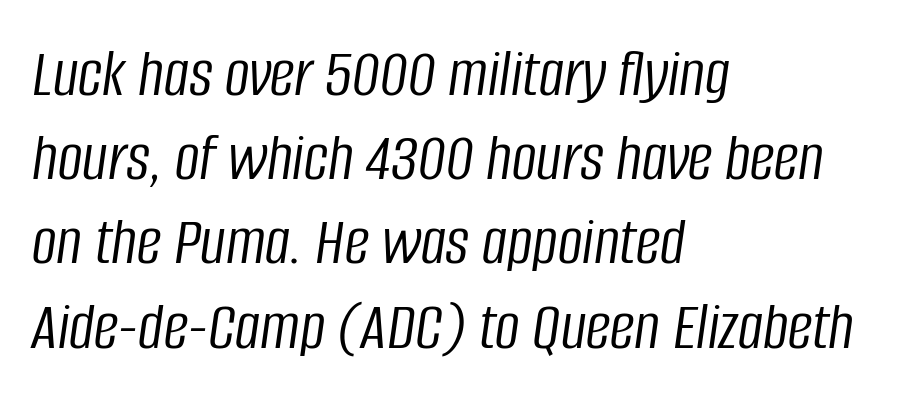
Q: Is the text bold? A: No.
Q: Is the text italic (slanted)? A: Yes, it leans right by about 8 degrees.
Q: Is the text underlined? A: No.
Q: How is the paragraph aligned? A: Left-aligned.
Q: Is the spacing between letters normal or unusually wide? A: Normal.
Q: Width (condensed, normal, or wide)? A: Condensed.
Q: Stroke contrast? A: Low.
Q: x-height? A: Large.
Q: Monospaced? A: No.
